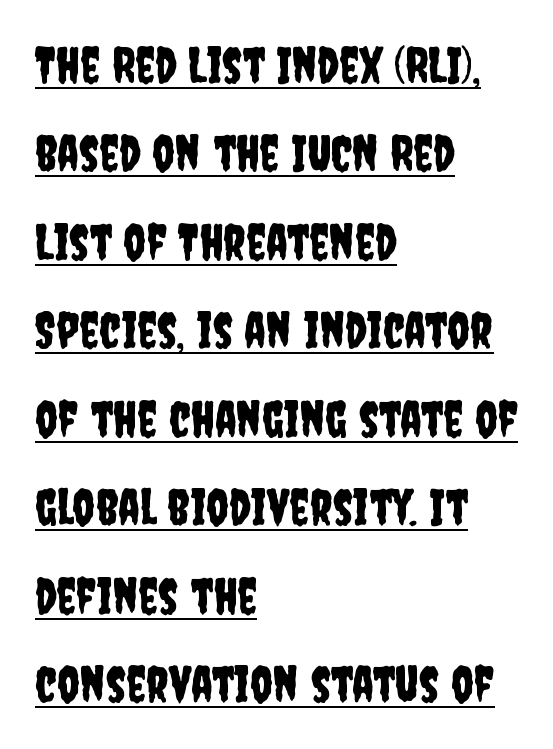
{"serif": "no", "italic": "no", "width": "condensed", "stroke_contrast": "low", "x_height": "large", "monospaced": "no", "underline": "yes", "align": "left", "line_spacing_ratio": 1.77, "letter_spacing": "normal", "letter_spacing_em": 0.0, "glyph_px": 50}
